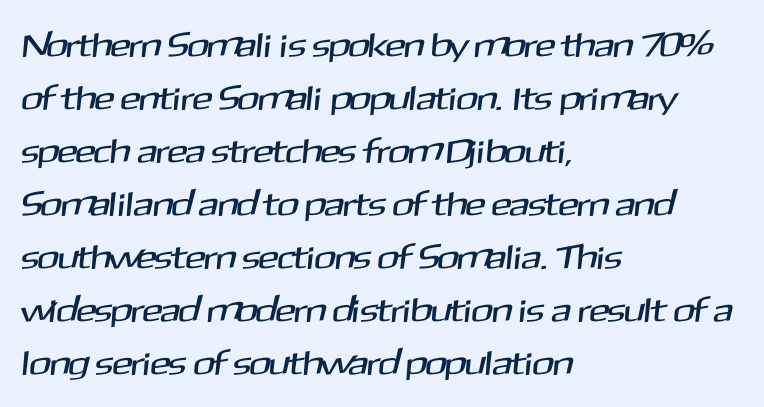
Q: Is the typeface a serif or a sans-serif typeface? A: Sans-serif.
Q: Is the text underlined? A: No.
Q: How is the paragraph aligned? A: Left-aligned.
Q: Is the spacing between letters normal or unusually wide? A: Normal.
Q: Is the spacing between lines tight, normal or loose? A: Normal.
Q: Width (condensed, normal, or wide)? A: Normal.
Q: Stroke contrast? A: Medium.
Q: x-height? A: Medium.
Q: Monospaced? A: No.
